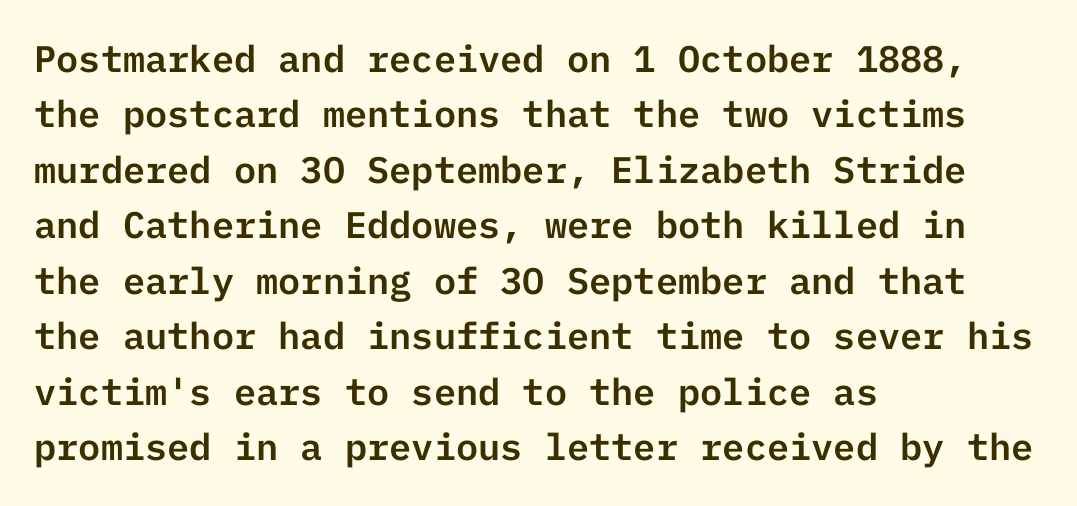
No extra tracking has been applied to these lines. Nobody drew a line under any word here. This is the regular roman posture of the typeface. Where is the straight margin? On the left.
